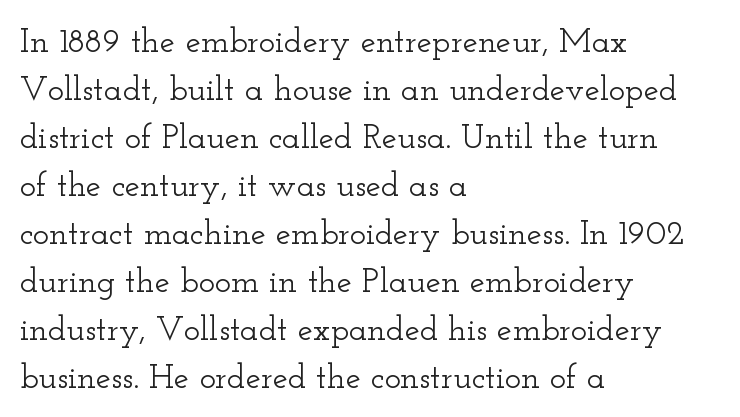
Q: Is the text italic (slanted)? A: No, it is upright.
Q: Is the typeface a serif or a sans-serif typeface? A: Serif.
Q: Is the text underlined? A: No.
Q: How is the paragraph aligned? A: Left-aligned.
Q: Is the spacing between letters normal or unusually wide? A: Normal.
Q: Is the spacing between lines tight, normal or loose? A: Normal.
Q: Width (condensed, normal, or wide)? A: Wide.
Q: Stroke contrast? A: Low.
Q: x-height? A: Small.
Q: Monospaced? A: No.
